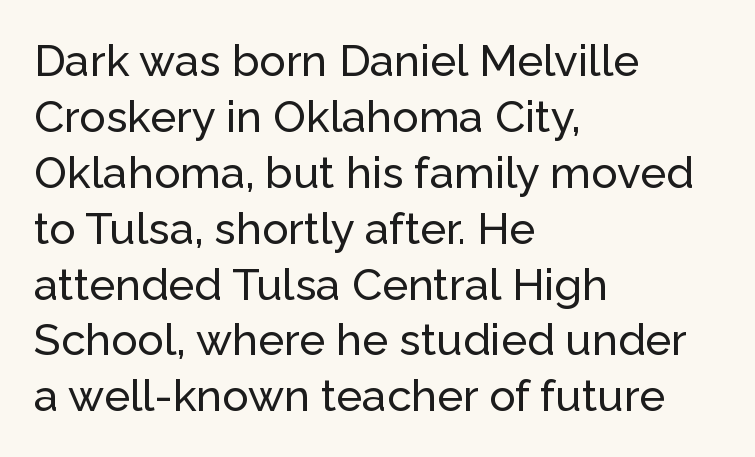
{"serif": "no", "italic": "no", "width": "normal", "stroke_contrast": "low", "x_height": "medium", "monospaced": "no", "underline": "no", "align": "left", "line_spacing": "normal", "line_spacing_ratio": 1.27, "letter_spacing": "normal", "letter_spacing_em": 0.0, "glyph_px": 44}
